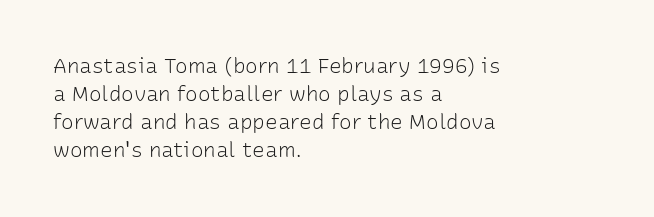
{"italic": "no", "bold": "no", "underline": "no", "align": "left", "line_spacing": "normal", "line_spacing_ratio": 1.34, "letter_spacing": "normal", "letter_spacing_em": 0.0, "glyph_px": 21}
